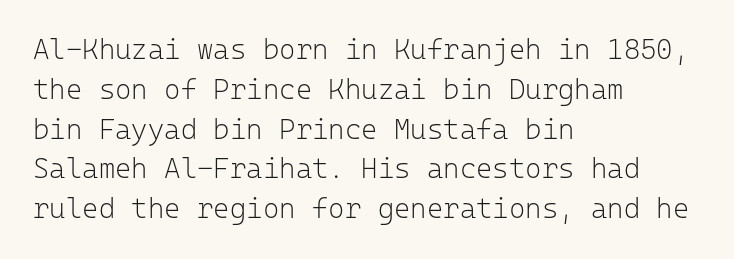
The image shows 28 px light sans-serif type, upright, monospaced; set left-aligned, normal line spacing (1.42x), normal letter spacing, not underlined; low stroke contrast and a medium x-height.
